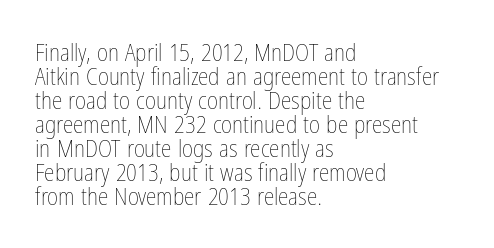
{"italic": "no", "bold": "no", "underline": "no", "align": "left", "line_spacing": "tight", "line_spacing_ratio": 1.0, "letter_spacing": "normal", "letter_spacing_em": 0.0, "glyph_px": 24}
